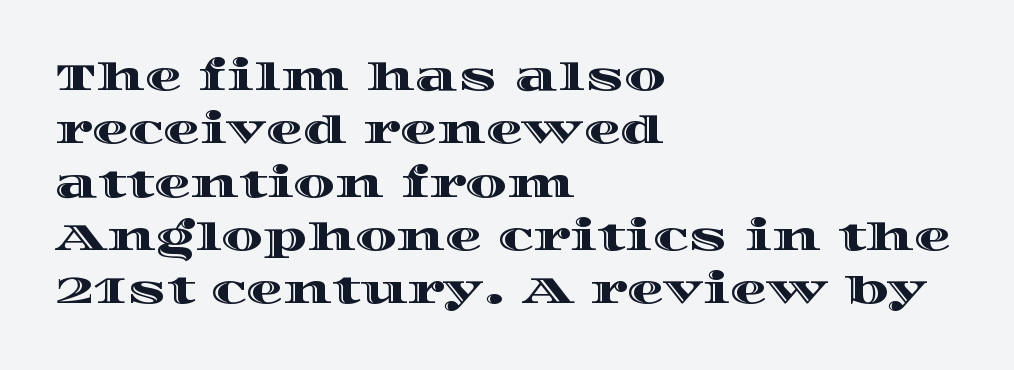
The image shows 37 px wide type, upright; set left-aligned, normal line spacing (1.44x), normal letter spacing, not underlined; a large x-height.
